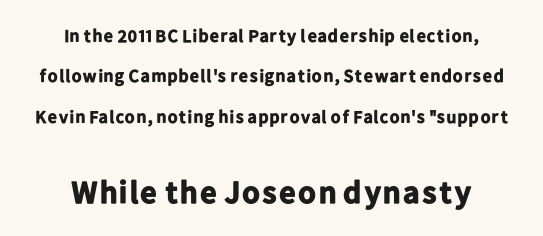
The image shows 32 px bold sans-serif type, upright; set centered, loose line spacing (2.24x), normal letter spacing, not underlined; the second (bottom) block is 1.78x larger; low stroke contrast and a medium x-height.
